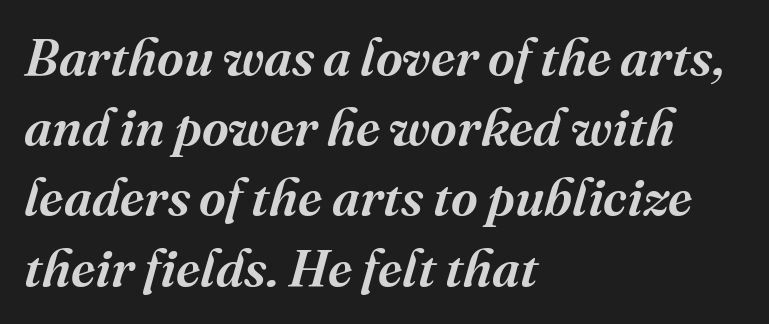
{"serif": "yes", "italic": "yes", "lean": "right", "slant_degrees": 16, "bold": "semi", "weight": "semibold", "width": "normal", "stroke_contrast": "medium", "x_height": "medium", "monospaced": "no", "underline": "no", "align": "left", "line_spacing": "normal", "line_spacing_ratio": 1.35, "letter_spacing": "normal", "letter_spacing_em": 0.0, "glyph_px": 52}
